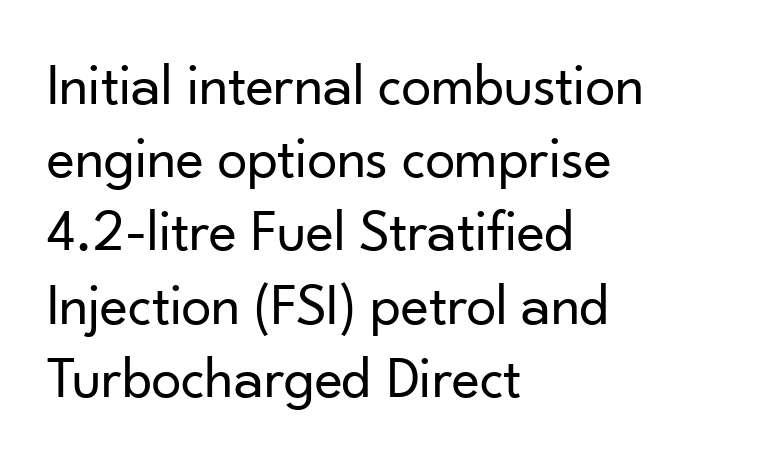
Posture: vertical. The glyphs in this specimen are sans serif. Type without underlining. The compositor pushed each line to the left boundary. The strokes are not fattened; the text isn't bold. Look at the tracking — it's just the regular setting, nothing added.
